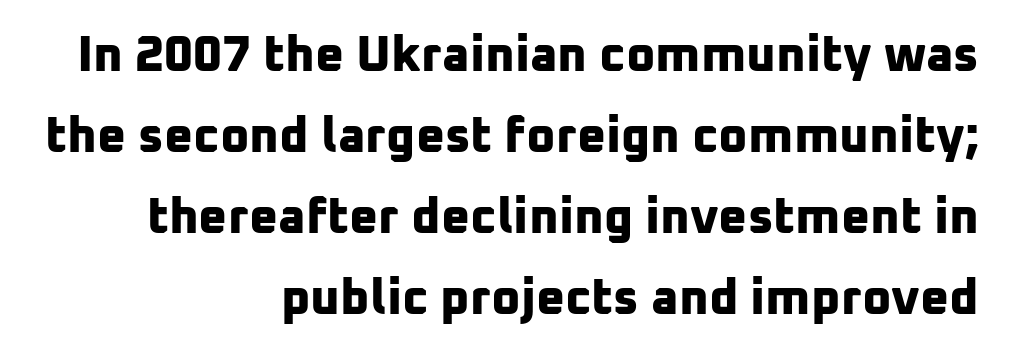
{"serif": "no", "bold": "yes", "weight": "bold", "width": "normal", "stroke_contrast": "low", "x_height": "medium", "monospaced": "no", "underline": "no", "align": "right", "line_spacing": "normal", "line_spacing_ratio": 1.62, "letter_spacing": "normal", "letter_spacing_em": 0.0, "glyph_px": 50}
